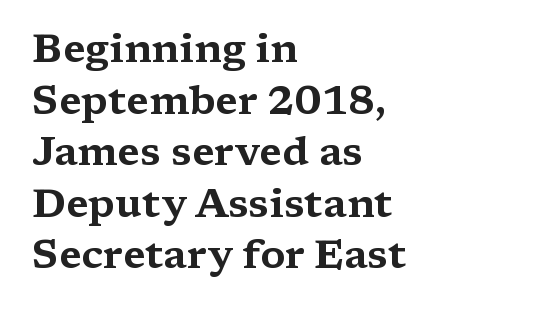
{"serif": "yes", "italic": "no", "width": "wide", "stroke_contrast": "medium", "x_height": "medium", "monospaced": "no", "underline": "no", "align": "left", "line_spacing": "normal", "line_spacing_ratio": 1.29, "letter_spacing": "normal", "letter_spacing_em": 0.0, "glyph_px": 40}
